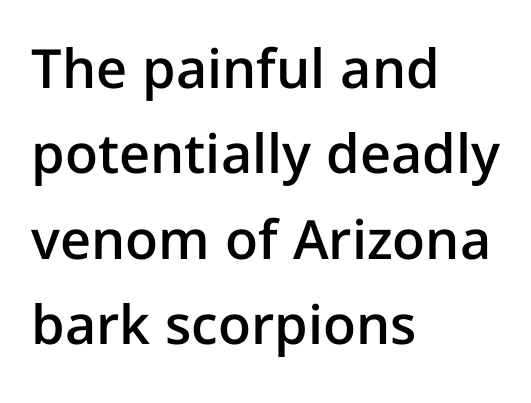
Q: Is the text bold? A: Semi-bold.
Q: Is the text italic (slanted)? A: No, it is upright.
Q: Is the typeface a serif or a sans-serif typeface? A: Sans-serif.
Q: Is the text underlined? A: No.
Q: How is the paragraph aligned? A: Left-aligned.
Q: Is the spacing between letters normal or unusually wide? A: Normal.
Q: Is the spacing between lines tight, normal or loose? A: Normal.
Q: Width (condensed, normal, or wide)? A: Normal.
Q: Stroke contrast? A: Low.
Q: x-height? A: Medium.
Q: Monospaced? A: No.
